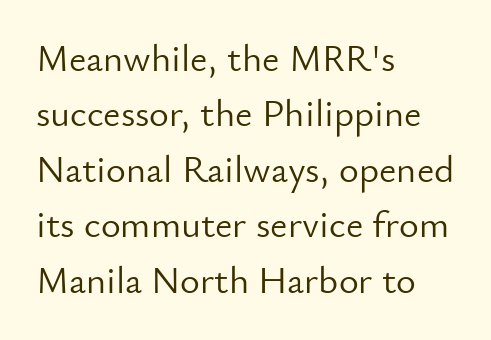
{"serif": "no", "italic": "no", "bold": "no", "weight": "light", "width": "normal", "stroke_contrast": "low", "x_height": "small", "monospaced": "no", "underline": "no", "align": "left", "line_spacing": "normal", "line_spacing_ratio": 1.46, "letter_spacing": "normal", "letter_spacing_em": 0.0, "glyph_px": 38}
